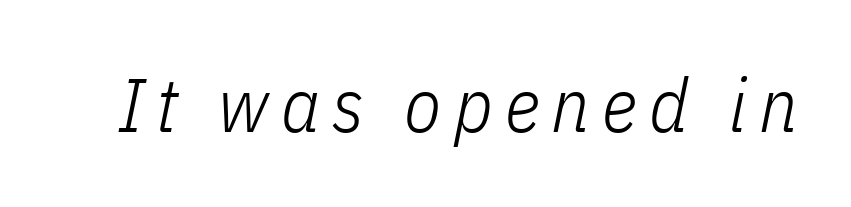
No letter is thick-stroked: the sample isn't bold. There's an unmistakable incline to the writing here. Lines of text with bare space underneath. The rendering uses natural spacing where letterforms have individual widths.
